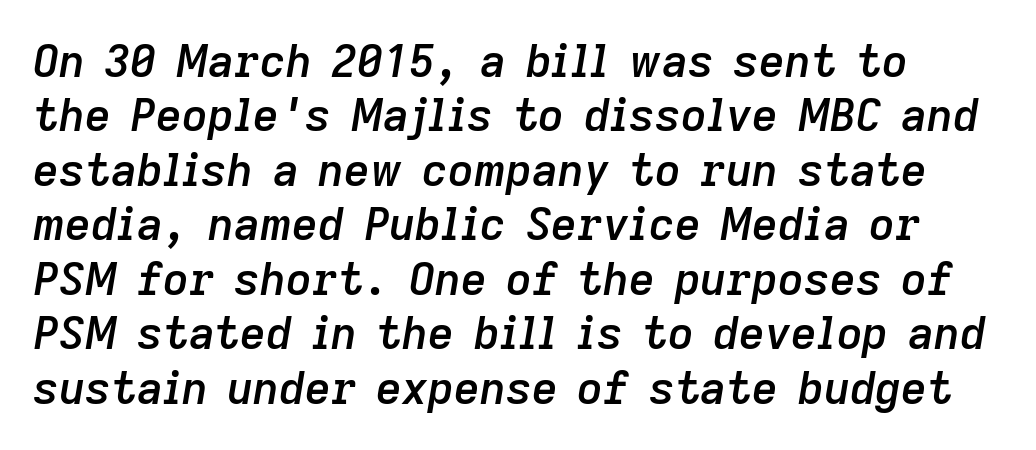
The baseline area is clear. A typesetter would call this zero additional tracking. On the weight axis this lands at semibold, roughly 600. Here the designer chose a conventional face with non-uniform glyph widths. These lines were composed using italics.
